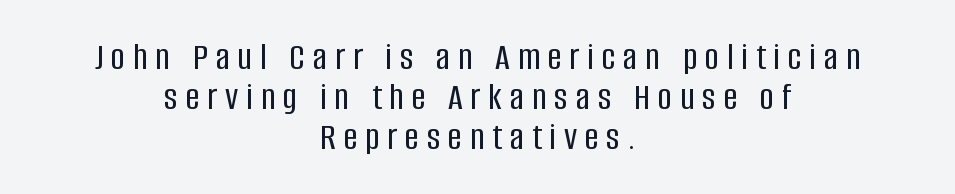
The image shows 39 px condensed sans-serif type, upright; set centered, tight line spacing (1.02x), unusually wide letter spacing (+0.2 em), not underlined; low stroke contrast and a large x-height.
